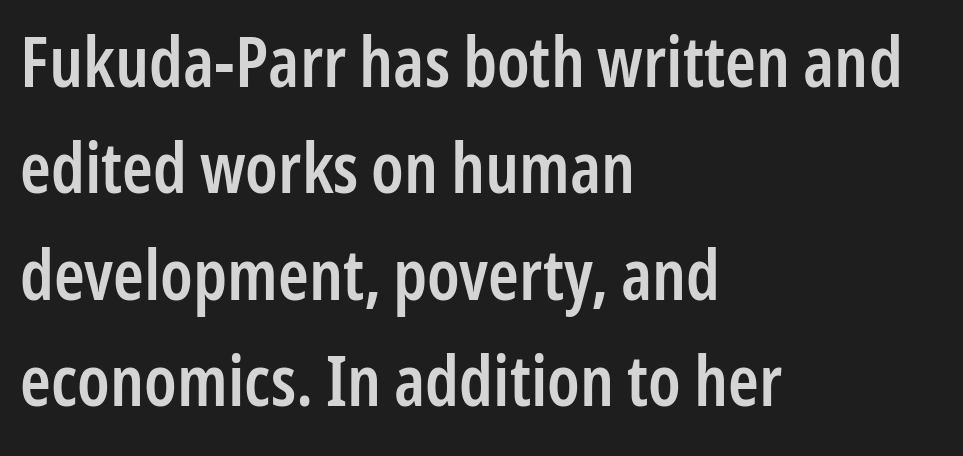
The type is set solid horizontally, with unmodified tracking. Leading: standard. Clear beneath every line of the passage. Set as a demibold, roughly 600 on the weight scale. The passage shown is typed in a proportional face where columns would drift.
